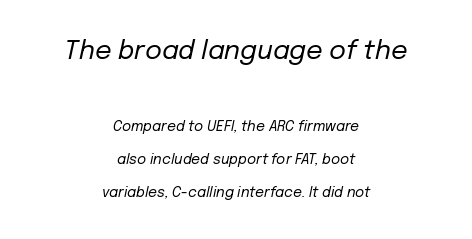
The image shows 26 px text type, italic (leaning right); set centered, loose line spacing (2.33x), normal letter spacing, not underlined; the first (top) block is 1.86x larger.
